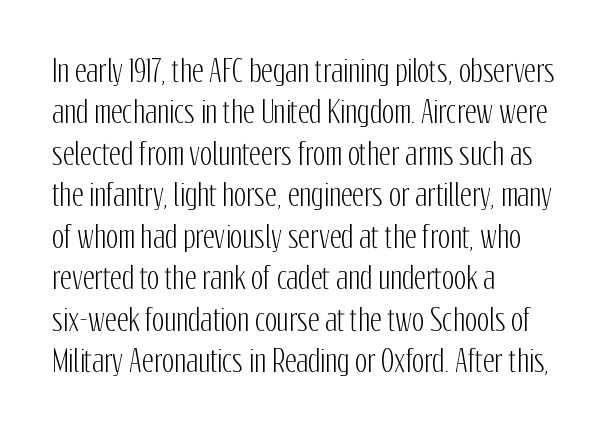
The image shows 29 px condensed sans-serif type, upright; set left-aligned, normal line spacing (1.43x), normal letter spacing, not underlined; low stroke contrast and a medium x-height.
